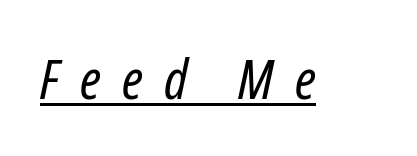
The image shows 55 px regular-weight, condensed type, italic (leaning right); set unusually wide letter spacing (+0.38 em), underlined; low stroke contrast and a medium x-height.
